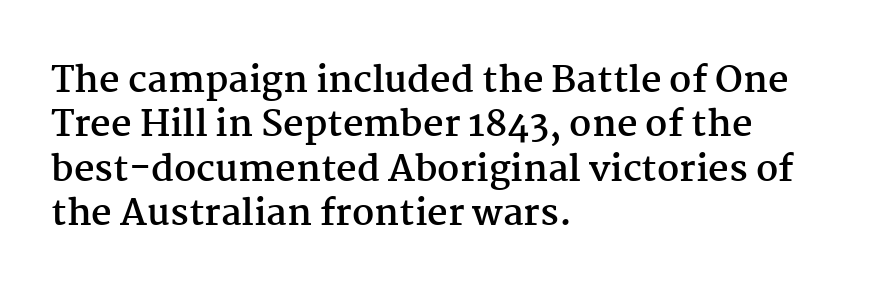
{"serif": "yes", "italic": "no", "bold": "yes", "weight": "semibold", "width": "normal", "stroke_contrast": "medium", "x_height": "medium", "monospaced": "no", "underline": "no", "align": "left", "line_spacing_ratio": 1.23, "letter_spacing": "normal", "letter_spacing_em": 0.0, "glyph_px": 36}
